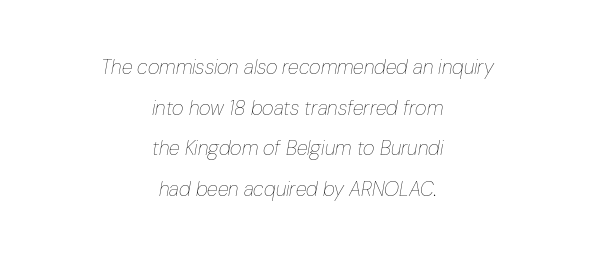
{"italic": "yes", "lean": "right", "slant_degrees": 10, "bold": "no", "underline": "no", "align": "center", "line_spacing": "loose", "line_spacing_ratio": 2.03, "letter_spacing": "normal", "letter_spacing_em": 0.0, "glyph_px": 20}
